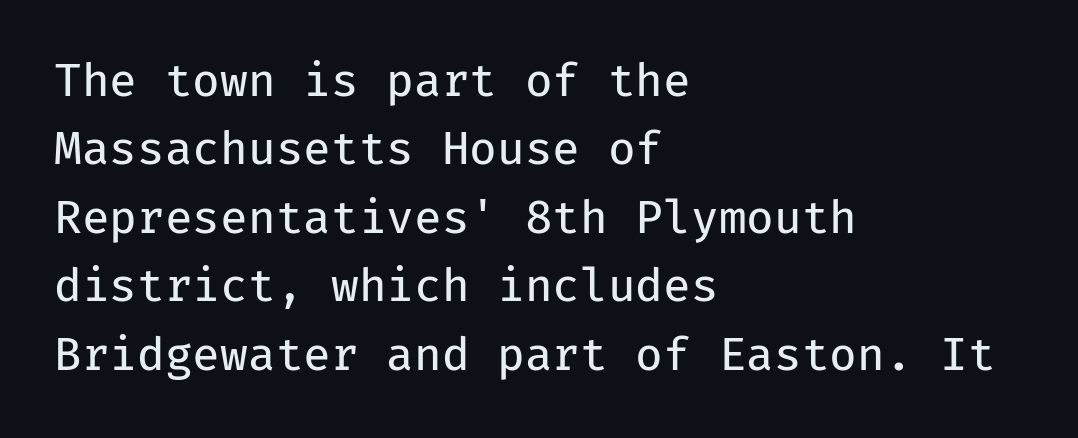
This sample is left-justified, so line endings fall wherever the words run out. Does the leading feel generous? No, just average. The lettering holds an erect, upright posture throughout. Stroke terminals: plain, sans-serif.
